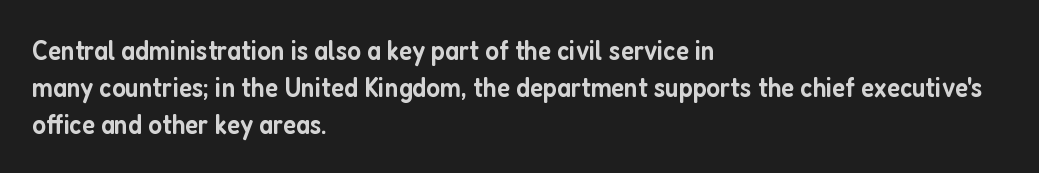
{"serif": "no", "italic": "no", "bold": "semi", "weight": "semibold", "width": "condensed", "stroke_contrast": "low", "x_height": "medium", "monospaced": "no", "underline": "no", "align": "left", "line_spacing": "normal", "line_spacing_ratio": 1.32, "letter_spacing": "normal", "letter_spacing_em": 0.0, "glyph_px": 28}
